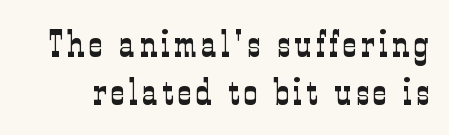
Q: Is the text bold? A: No.
Q: Is the text italic (slanted)? A: No, it is upright.
Q: Is the typeface a serif or a sans-serif typeface? A: Serif.
Q: Is the text underlined? A: No.
Q: Is the spacing between lines tight, normal or loose? A: Normal.
Q: Width (condensed, normal, or wide)? A: Condensed.
Q: Stroke contrast? A: Low.
Q: x-height? A: Medium.
Q: Monospaced? A: No.
